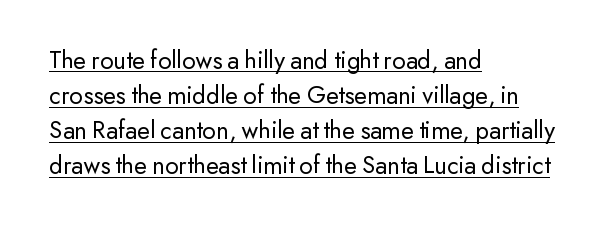
If you measured baseline to baseline, you'd find a middling distance. A continuous stroke trails under the words, as in a hyperlink. This rendering uses left alignment, leaving the right contour irregular. Posture: upright roman. This reads as an unemphasized weight, regular at the heaviest.
